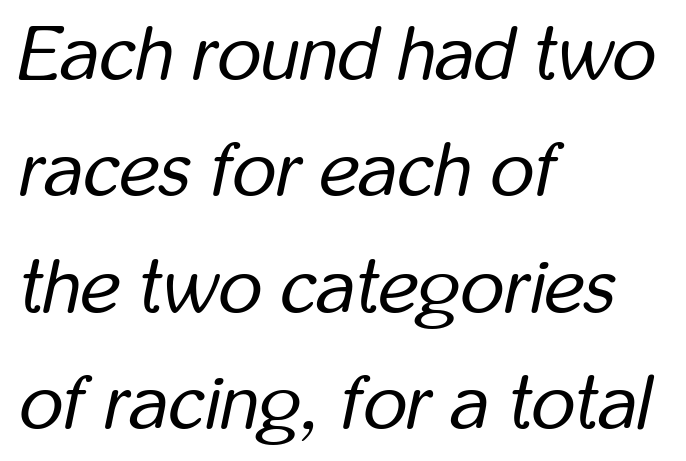
The image shows 76 px regular-weight, condensed type, italic (leaning right); set left-aligned, normal line spacing (1.53x), normal letter spacing, not underlined; low stroke contrast and a medium x-height.
